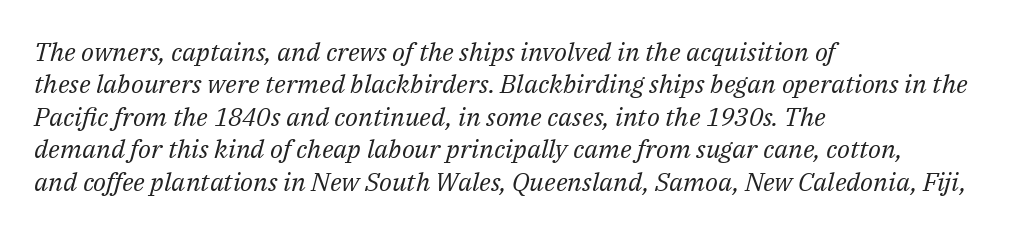
Q: Is the text bold? A: No.
Q: Is the text italic (slanted)? A: Yes, it leans right by about 14 degrees.
Q: Is the text underlined? A: No.
Q: How is the paragraph aligned? A: Left-aligned.
Q: Is the spacing between letters normal or unusually wide? A: Normal.
Q: Is the spacing between lines tight, normal or loose? A: Normal.
